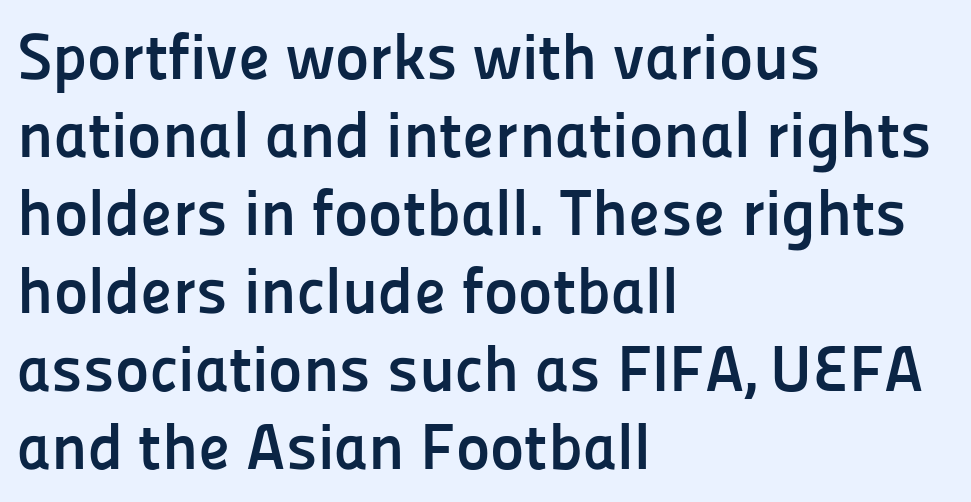
Note: no serifs on the glyphs. This rendering leaves character spacing at its baseline value. The glyphs have the mass of a bold cut. No word sits above an underline.
